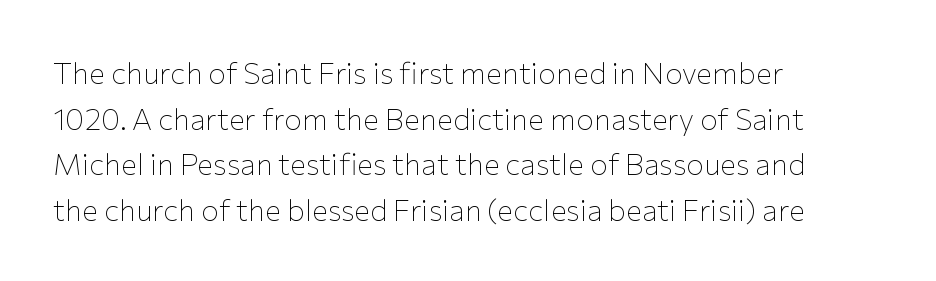
The image shows 30 px thin sans-serif type, upright; set left-aligned, normal line spacing (1.52x), normal letter spacing, not underlined; low stroke contrast and a medium x-height.
